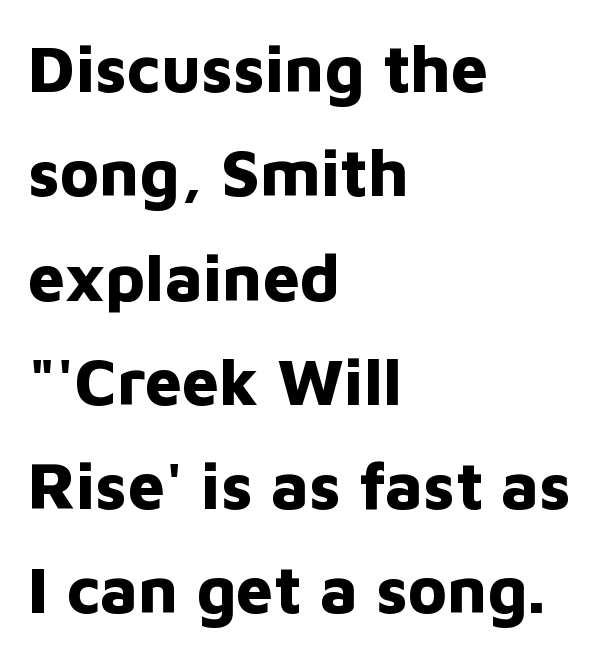
The face used here is proportionally spaced, like ordinary book or web type. Grotesque or geometric, the face here clearly has no serifs. The rows are spaced the way most documents space them. Ordinary non-slanted type is in use. The line texture is even and compact thanks to regular tracking. Any mark beneath the type? The region is blank.
